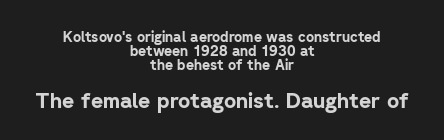
{"italic": "no", "bold": "yes", "underline": "no", "align": "center", "line_spacing": "tight", "line_spacing_ratio": 1.0, "letter_spacing": "normal", "letter_spacing_em": 0.0, "larger_block": "second", "size_ratio": 1.5, "glyph_px": 21}
